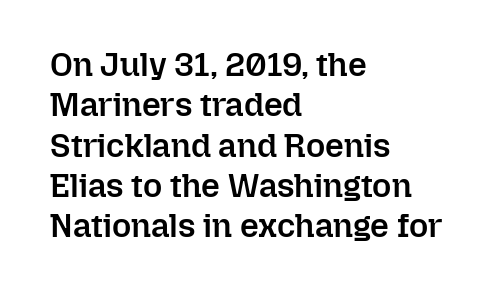
Q: Is the text bold? A: Semi-bold.
Q: Is the text italic (slanted)? A: No, it is upright.
Q: Is the text underlined? A: No.
Q: How is the paragraph aligned? A: Left-aligned.
Q: Is the spacing between letters normal or unusually wide? A: Normal.
Q: Width (condensed, normal, or wide)? A: Normal.
Q: Stroke contrast? A: Low.
Q: x-height? A: Medium.
Q: Monospaced? A: No.
